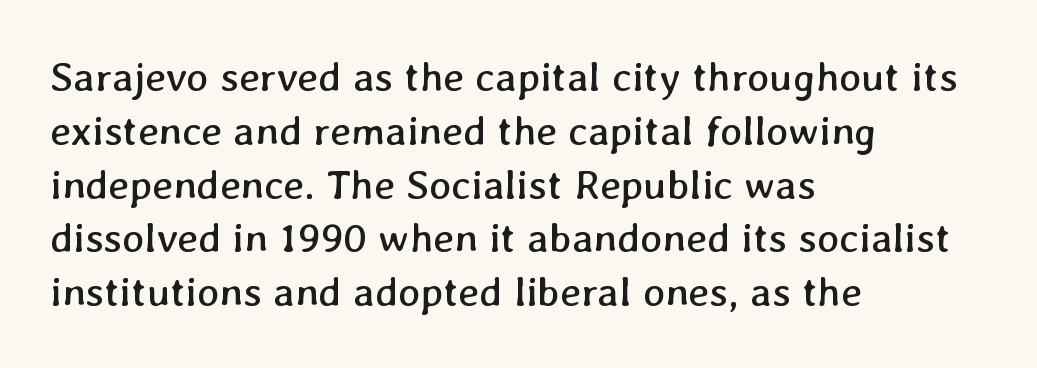
The space directly below the letters is spotless. This sample has the flowing, uneven cadence of proportional lettering. A student would call this left alignment; a typographer would say flush left, rag right. This rendering leaves character spacing at its baseline value.
